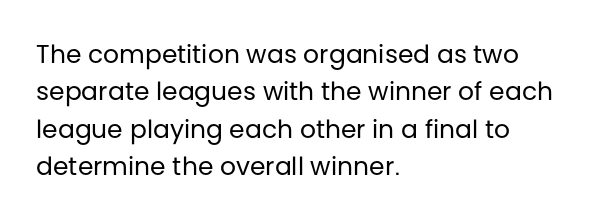
{"italic": "no", "bold": "no", "underline": "no", "align": "left", "line_spacing": "normal", "line_spacing_ratio": 1.5, "letter_spacing": "normal", "letter_spacing_em": 0.0, "glyph_px": 25}
